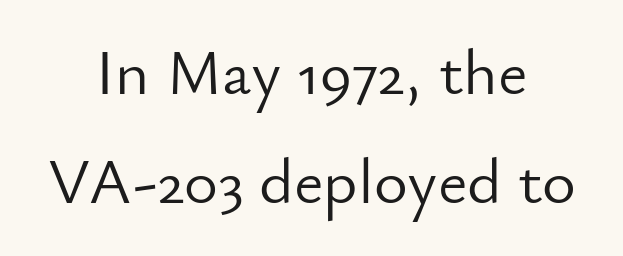
Proportional: the letters do not fall into vertical columns. The typesetting does not lean heavy: it is not bold. Is this a sans? Yes — the strokes have no serifs. The letters stand straight up with perfectly vertical stems. The line-height multiplier appears to be the usual default. You could call the tracking neutral — neither tight nor loose.
